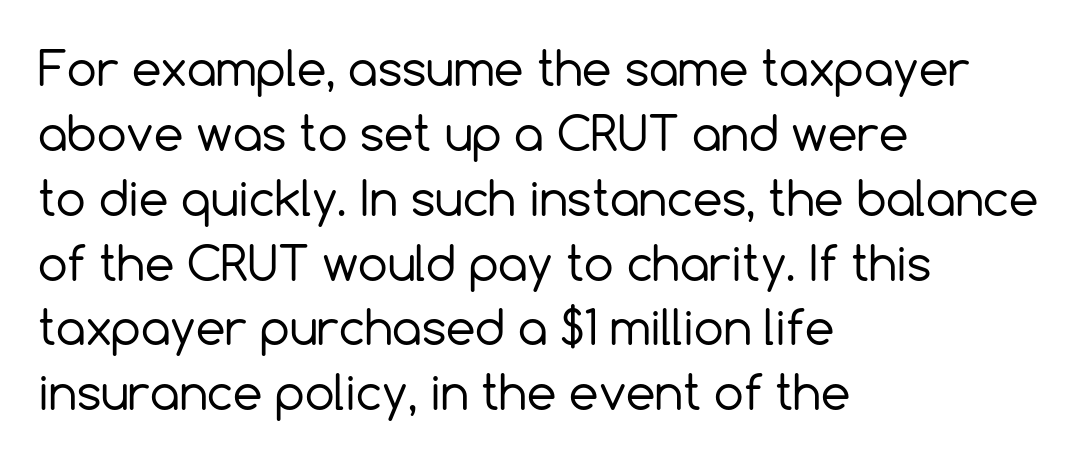
{"serif": "no", "italic": "no", "bold": "no", "weight": "regular", "width": "normal", "x_height": "medium", "monospaced": "no", "underline": "no", "align": "left", "line_spacing": "normal", "line_spacing_ratio": 1.38, "letter_spacing": "normal", "letter_spacing_em": 0.0, "glyph_px": 47}
